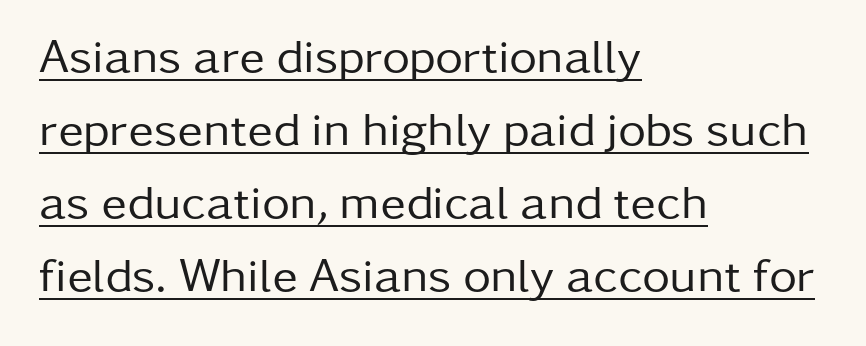
Q: Is the text bold? A: No.
Q: Is the text italic (slanted)? A: No, it is upright.
Q: Is the typeface a serif or a sans-serif typeface? A: Sans-serif.
Q: Is the text underlined? A: Yes.
Q: How is the paragraph aligned? A: Left-aligned.
Q: Is the spacing between letters normal or unusually wide? A: Normal.
Q: Is the spacing between lines tight, normal or loose? A: Normal.
Q: Width (condensed, normal, or wide)? A: Normal.
Q: Stroke contrast? A: Low.
Q: x-height? A: Medium.
Q: Monospaced? A: No.
